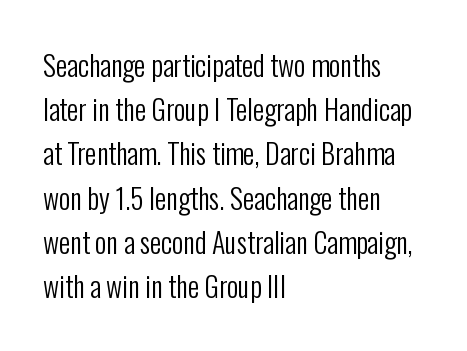
The image shows 28 px regular-weight, condensed sans-serif type, upright; set left-aligned, normal line spacing (1.58x), normal letter spacing, not underlined; low stroke contrast and a medium x-height.
